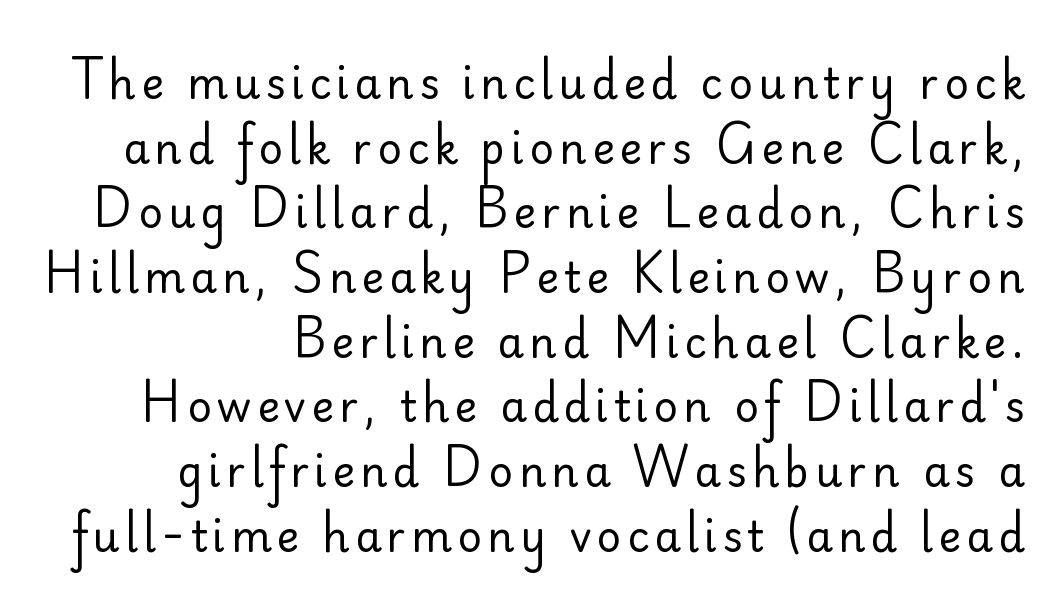
Ascenders rise straight up at ninety degrees. You could not count columns in this text — the font is proportionally spaced. Ink coverage per letter is moderate at most. Plain, unruled lines of type. Serifs: no, the terminals of the letterforms are clean.
